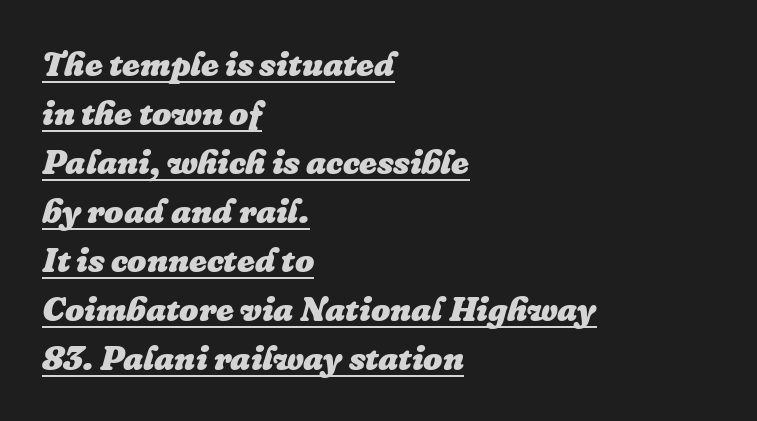
Q: Is the text bold? A: Yes.
Q: Is the text italic (slanted)? A: Yes, it leans right by about 16 degrees.
Q: Is the text underlined? A: Yes.
Q: How is the paragraph aligned? A: Left-aligned.
Q: Is the spacing between letters normal or unusually wide? A: Normal.
Q: Is the spacing between lines tight, normal or loose? A: Normal.
Q: Width (condensed, normal, or wide)? A: Normal.
Q: Stroke contrast? A: Low.
Q: x-height? A: Medium.
Q: Monospaced? A: No.
